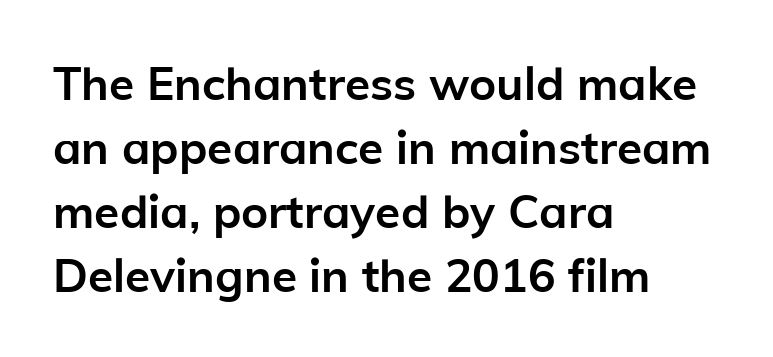
{"serif": "no", "italic": "no", "bold": "yes", "weight": "semibold", "width": "normal", "stroke_contrast": "low", "x_height": "medium", "monospaced": "no", "underline": "no", "align": "left", "line_spacing": "normal", "line_spacing_ratio": 1.39, "letter_spacing": "normal", "letter_spacing_em": 0.0, "glyph_px": 46}
